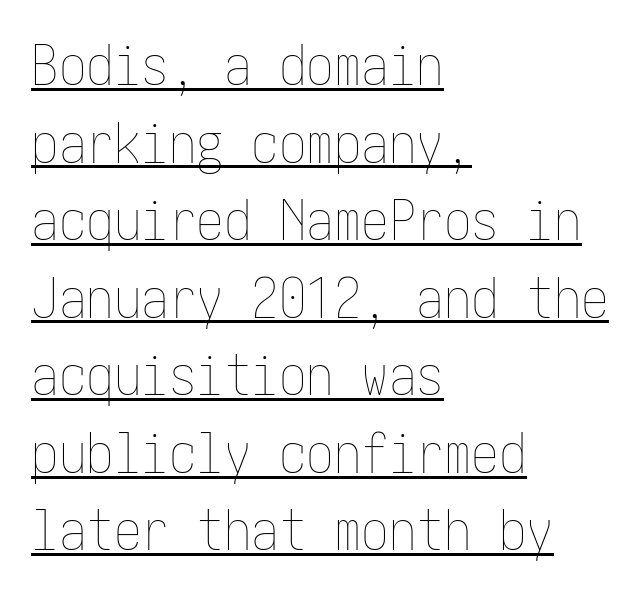
Q: Is the text bold? A: No.
Q: Is the text italic (slanted)? A: No, it is upright.
Q: Is the text underlined? A: Yes.
Q: How is the paragraph aligned? A: Left-aligned.
Q: Is the spacing between letters normal or unusually wide? A: Normal.
Q: Is the spacing between lines tight, normal or loose? A: Normal.
Q: Width (condensed, normal, or wide)? A: Condensed.
Q: Stroke contrast? A: Low.
Q: x-height? A: Medium.
